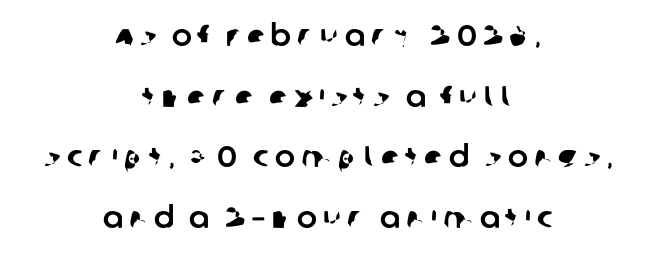
{"serif": "no", "width": "normal", "stroke_contrast": "low", "x_height": "large", "monospaced": "no", "underline": "no", "align": "center", "line_spacing": "loose", "line_spacing_ratio": 2.02, "letter_spacing": "wide", "letter_spacing_em": 0.2, "glyph_px": 30}
